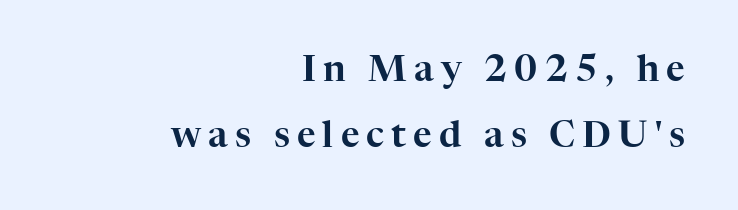
Q: Is the text italic (slanted)? A: No, it is upright.
Q: Is the typeface a serif or a sans-serif typeface? A: Serif.
Q: Is the text underlined? A: No.
Q: How is the paragraph aligned? A: Right-aligned.
Q: Is the spacing between letters normal or unusually wide? A: Unusually wide.
Q: Width (condensed, normal, or wide)? A: Normal.
Q: Stroke contrast? A: High.
Q: x-height? A: Medium.
Q: Monospaced? A: No.
